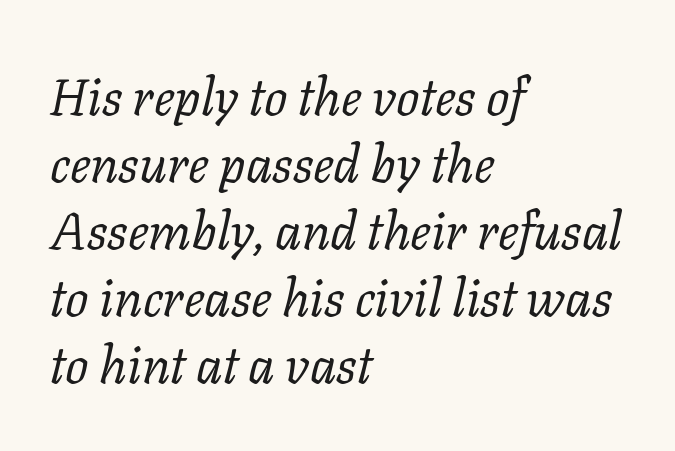
The rows are spaced the way most documents space them. The rendering anchors every line to the left-hand side. The typeface has the unassuming heft of standard copy or less. The letterforms sit shoulder to shoulder at normal distance. Type without underlining. Type style note: has serifs.
